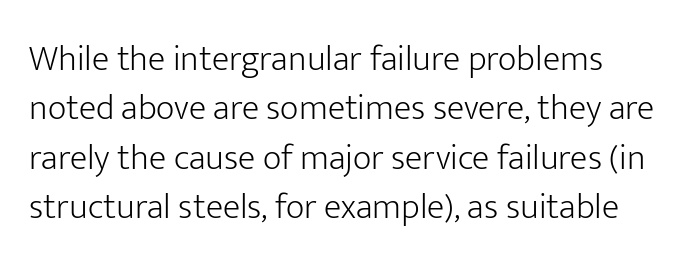
{"serif": "no", "italic": "no", "bold": "no", "weight": "light", "width": "normal", "stroke_contrast": "low", "x_height": "medium", "monospaced": "no", "underline": "no", "align": "left", "line_spacing": "normal", "line_spacing_ratio": 1.37, "letter_spacing": "normal", "letter_spacing_em": 0.0, "glyph_px": 36}
